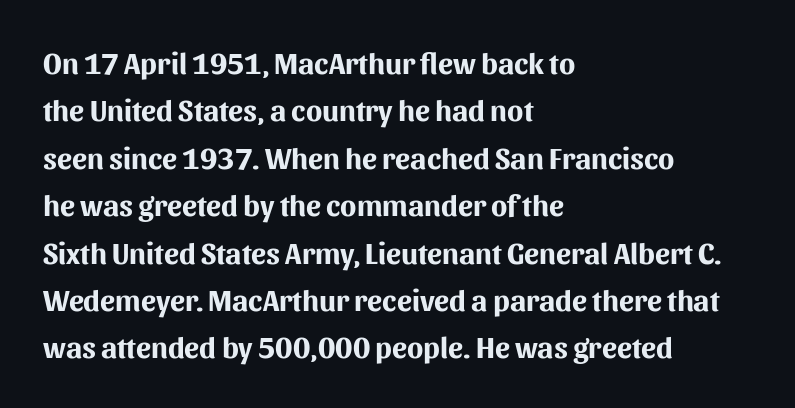
The image shows 30 px bold sans-serif type, upright; set left-aligned, normal line spacing (1.58x), normal letter spacing, not underlined; medium stroke contrast and a medium x-height.
